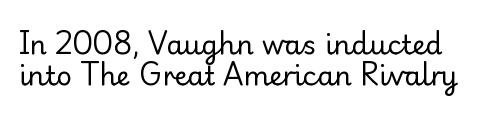
Has an underline been added? It has not. This sample uses plain, unmodified letter spacing. On a weight scale, this lands at 450 or below. This is the regular roman posture of the typeface.
